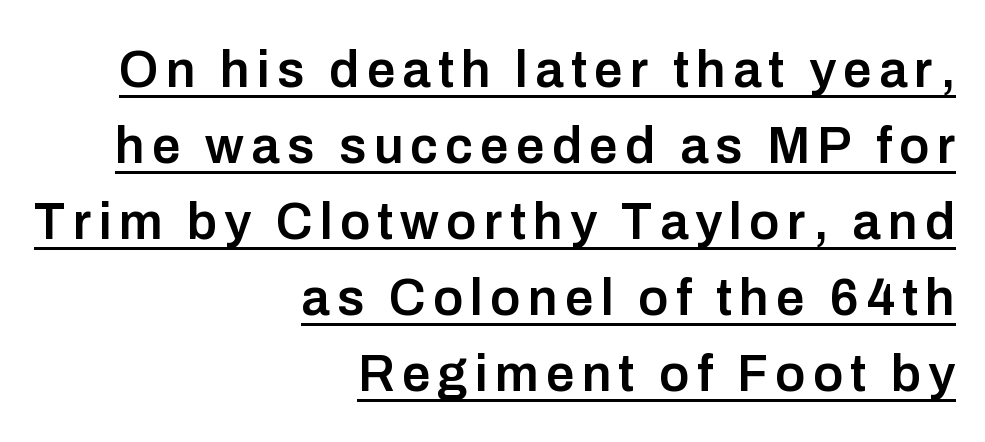
The image shows 51 px semibold sans-serif type, upright; set right-aligned, normal line spacing (1.49x), underlined; low stroke contrast and a medium x-height.
